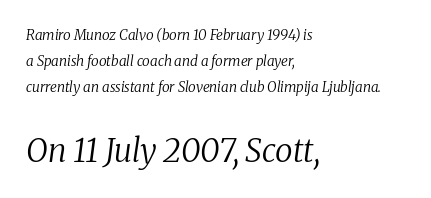
{"serif": "yes", "italic": "yes", "lean": "right", "slant_degrees": 8, "bold": "no", "weight": "regular", "width": "normal", "stroke_contrast": "low", "x_height": "medium", "monospaced": "no", "underline": "no", "align": "left", "line_spacing_ratio": 1.87, "letter_spacing": "normal", "letter_spacing_em": 0.0, "larger_block": "second", "size_ratio": 2.29, "glyph_px": 32}
